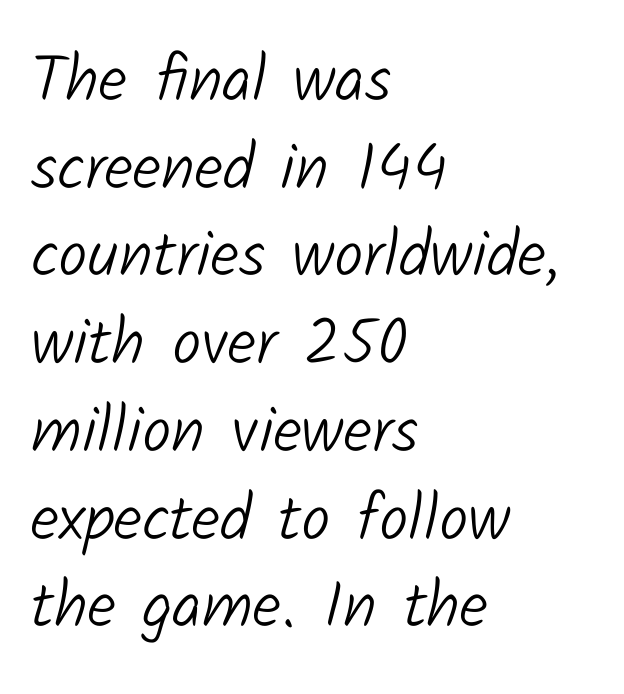
A typesetter would call this zero additional tracking. Look at the bottom of the vertical strokes: they stop flat, with no serifs. Typeset ragged right — the left edge is the straight one. The block of text has a typical density, with ordinary space between rows.
